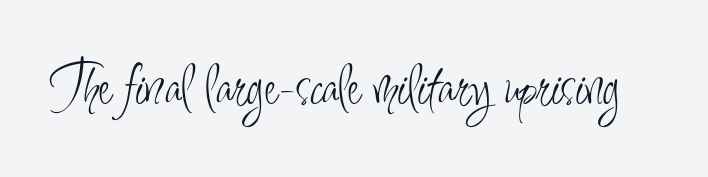
The image shows 61 px light, condensed sans-serif type; set normal letter spacing, not underlined; low stroke contrast and a small x-height.
